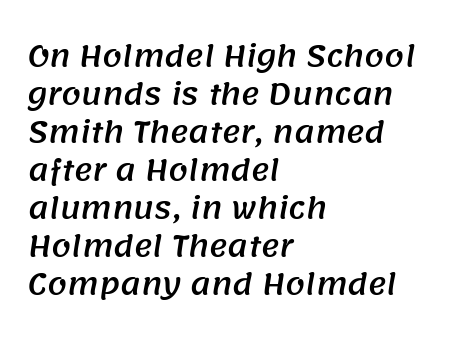
{"serif": "no", "width": "normal", "stroke_contrast": "medium", "x_height": "large", "monospaced": "no", "underline": "no", "align": "left", "line_spacing": "normal", "line_spacing_ratio": 1.36, "letter_spacing": "normal", "letter_spacing_em": 0.0, "glyph_px": 28}
